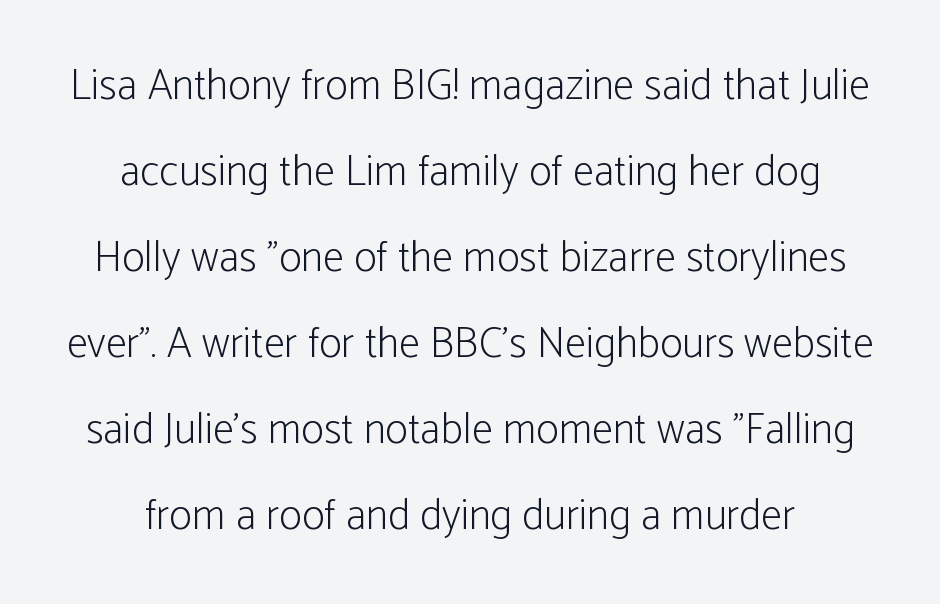
The image shows 43 px light, condensed sans-serif type, upright; set centered, loose line spacing (2.0x), normal letter spacing, not underlined; low stroke contrast and a medium x-height.
